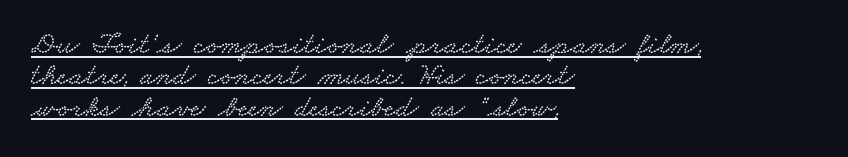
Q: Is the typeface a serif or a sans-serif typeface? A: Serif.
Q: Is the text underlined? A: Yes.
Q: How is the paragraph aligned? A: Left-aligned.
Q: Is the spacing between letters normal or unusually wide? A: Normal.
Q: Is the spacing between lines tight, normal or loose? A: Tight.
Q: Width (condensed, normal, or wide)? A: Wide.
Q: Stroke contrast? A: Low.
Q: x-height? A: Small.
Q: Monospaced? A: No.
